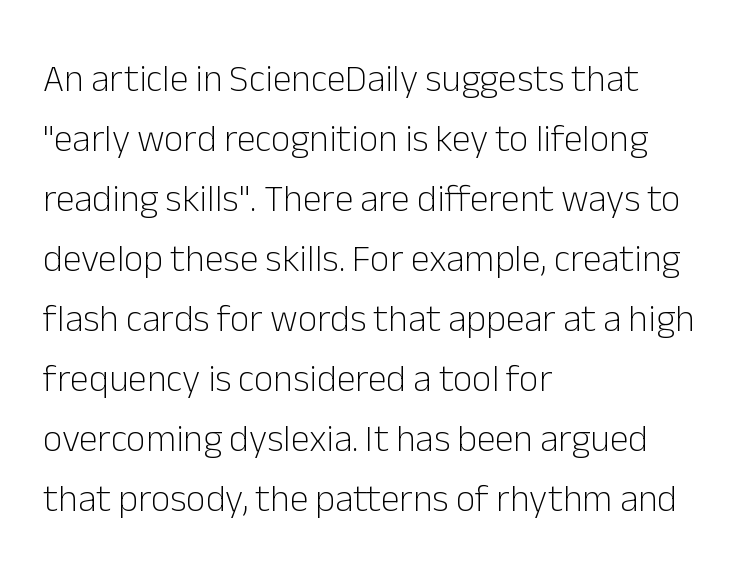
Plain, unruled lines of type. Serif or sans? Sans — the stroke terminals are bare. You could not count columns in this text — the font is proportionally spaced. The line-height multiplier appears to be the usual default.
